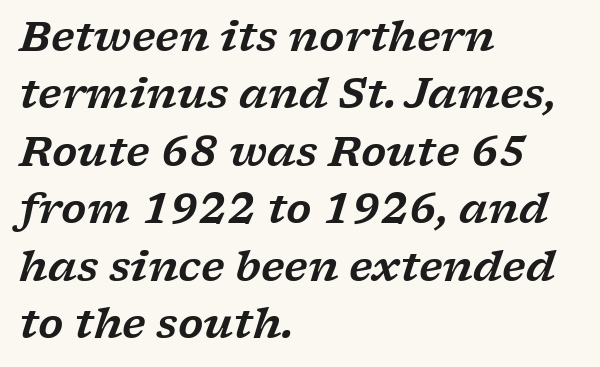
{"serif": "yes", "italic": "yes", "lean": "right", "slant_degrees": 17, "width": "wide", "stroke_contrast": "low", "x_height": "medium", "monospaced": "no", "underline": "no", "align": "left", "line_spacing": "normal", "line_spacing_ratio": 1.4, "letter_spacing": "normal", "letter_spacing_em": 0.0, "glyph_px": 41}
